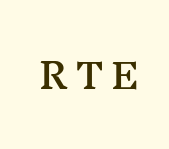
The image shows 35 px wide serif type, upright; set unusually wide letter spacing (+0.21 em), not underlined; medium stroke contrast and a medium x-height.
